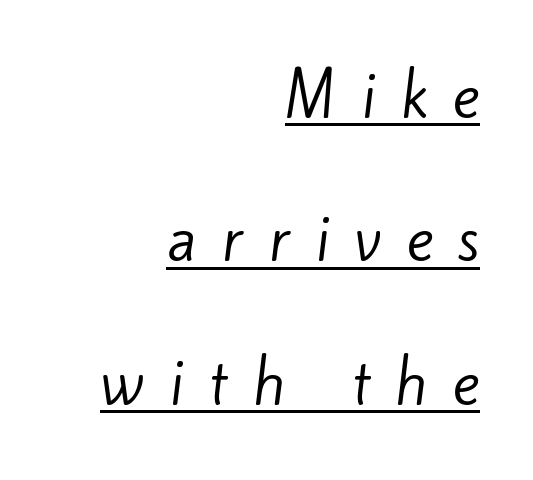
The paragraph has a hard right edge and a soft left edge. Rows of type keep a wide berth in the vertical direction. Proportional: the letters do not fall into vertical columns. Here the glyphs are tracked loosely, breaking word shapes into spaced letters. In designer terms, the underline attribute is active on this setting. These lines are composed in type without serifs.
